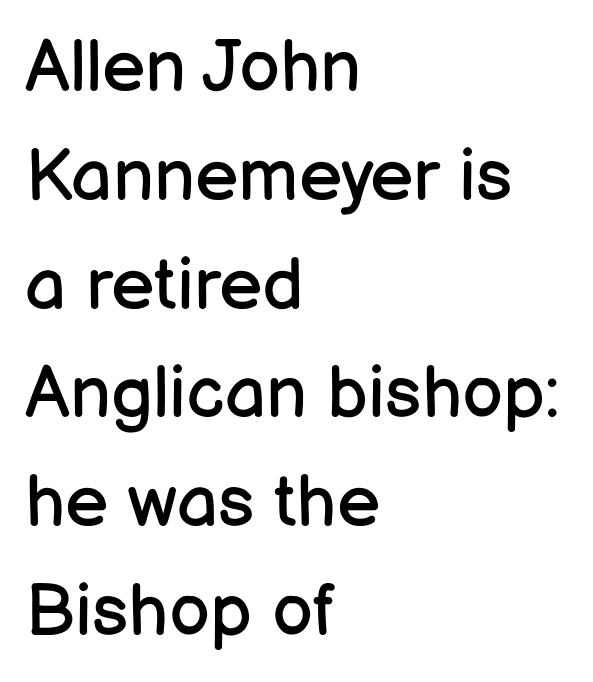
The image shows 73 px regular-weight sans-serif type, upright; set left-aligned, normal line spacing (1.49x), normal letter spacing, not underlined; low stroke contrast and a medium x-height.
